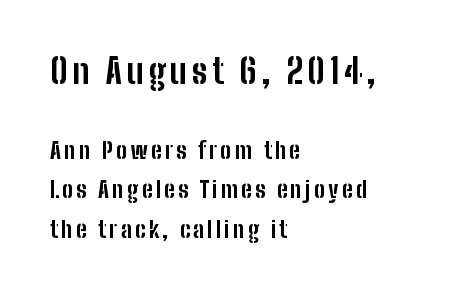
The image shows 34 px bold, condensed sans-serif type, upright; set left-aligned, line spacing 1.72x, not underlined; the first (top) block is 1.48x larger; low stroke contrast and a medium x-height.
